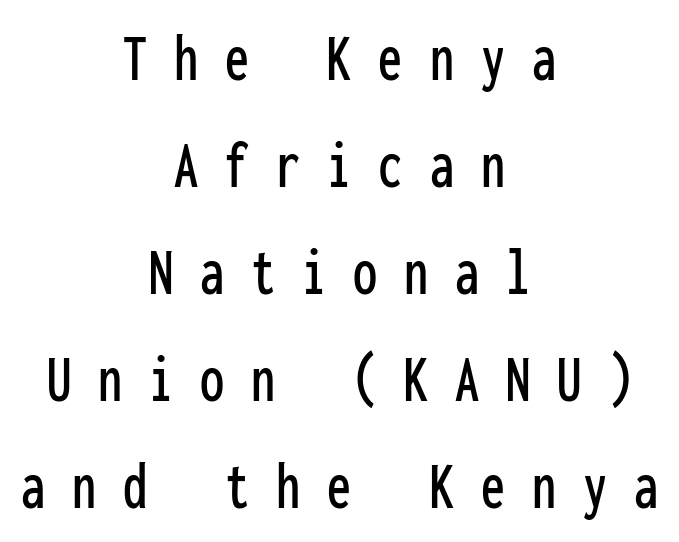
The image shows 69 px condensed sans-serif type, upright, monospaced; set centered, normal line spacing (1.55x), unusually wide letter spacing (+0.39 em), not underlined; low stroke contrast and a medium x-height.
